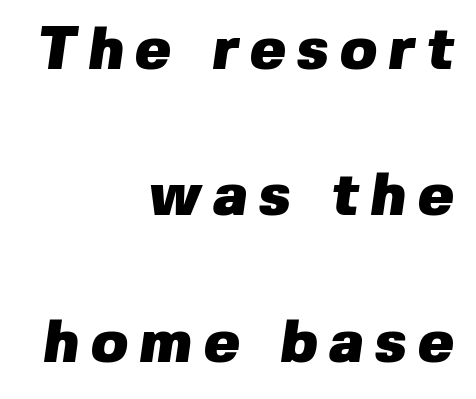
Look at the stroke-to-counter ratio: heavy, a bold. A typesetter would call this proportional, since set widths differ per character. The area under the type is left untouched. Successive baselines arrive slowly, with a big drop between each. Examine the stroke ends and you'll find no serifs. Leftover space on each line is placed entirely before the opening word.
